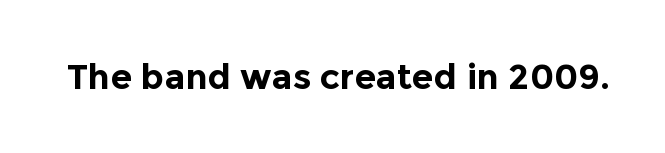
No word sits above an underline. A typesetter would call this proportional, since set widths differ per character. Ascenders rise straight up at ninety degrees. Students, this is bold: see how much ink each stroke carries.
